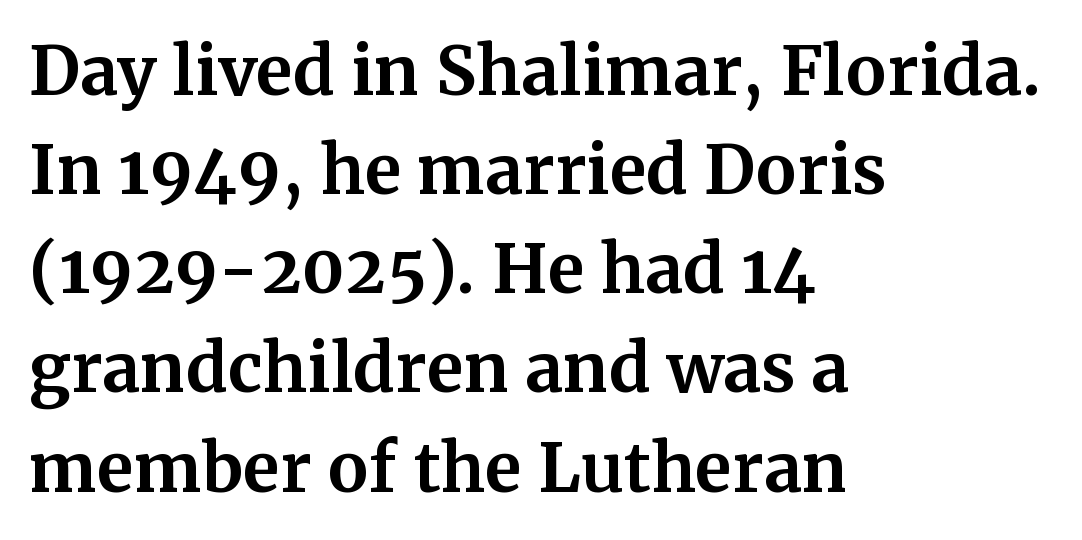
{"serif": "yes", "italic": "no", "bold": "yes", "weight": "bold", "width": "normal", "stroke_contrast": "medium", "x_height": "medium", "monospaced": "no", "underline": "no", "align": "left", "line_spacing": "normal", "line_spacing_ratio": 1.48, "letter_spacing": "normal", "letter_spacing_em": 0.0, "glyph_px": 67}
